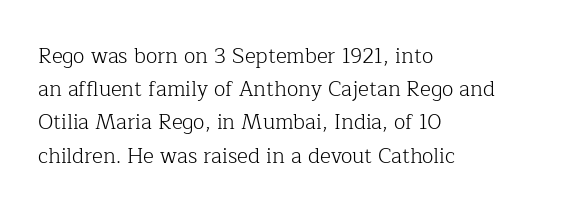
The face looks like a standard text weight, possibly lighter. Short and long lines alike share a common starting point at left. Vertically, the passage feels balanced, rows spaced as you'd expect. A bare baseline throughout the passage. Here the glyphs are tracked normally, forming tight word shapes.
